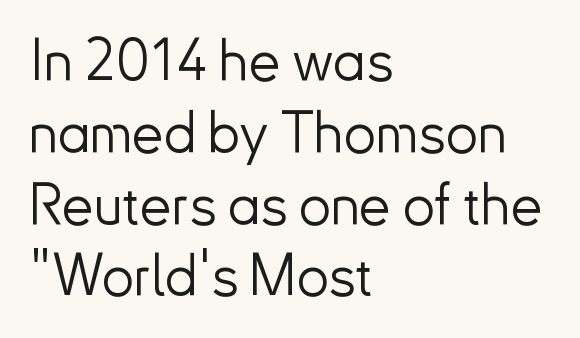
The image shows 57 px light sans-serif type, upright; set left-aligned, normal line spacing (1.26x), normal letter spacing, not underlined; low stroke contrast and a small x-height.
